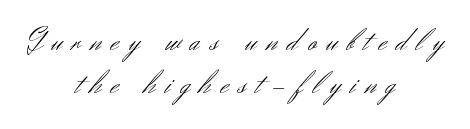
The image shows 33 px light sans-serif type; set centered, normal line spacing (1.29x), unusually wide letter spacing (+0.3 em), not underlined; medium stroke contrast and a small x-height.
